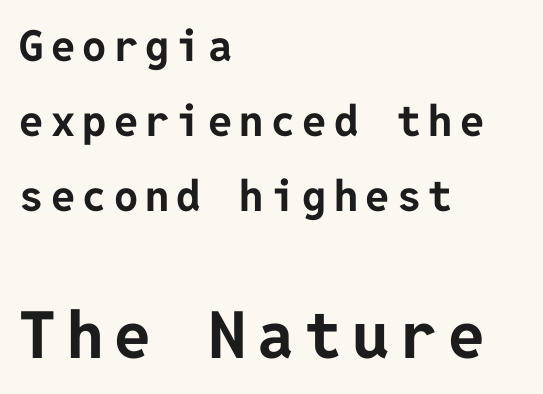
The image shows 65 px bold sans-serif type, upright; set left-aligned, line spacing 1.74x, not underlined; the second (bottom) block is 1.51x larger; low stroke contrast and a medium x-height.
